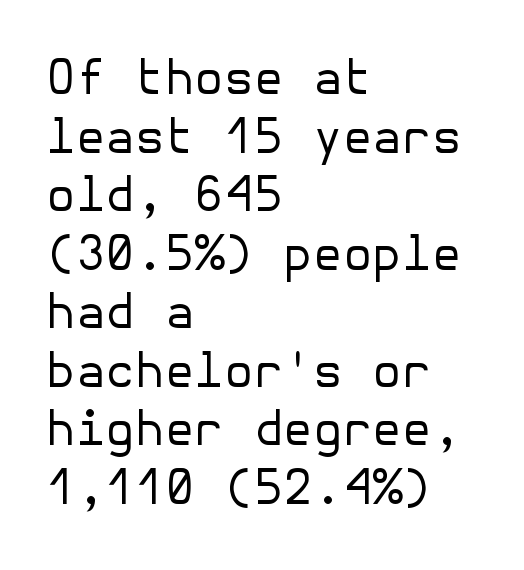
Q: Is the text bold? A: No.
Q: Is the text italic (slanted)? A: No, it is upright.
Q: Is the typeface a serif or a sans-serif typeface? A: Sans-serif.
Q: Is the text underlined? A: No.
Q: How is the paragraph aligned? A: Left-aligned.
Q: Is the spacing between letters normal or unusually wide? A: Normal.
Q: Width (condensed, normal, or wide)? A: Normal.
Q: Stroke contrast? A: Low.
Q: x-height? A: Medium.
